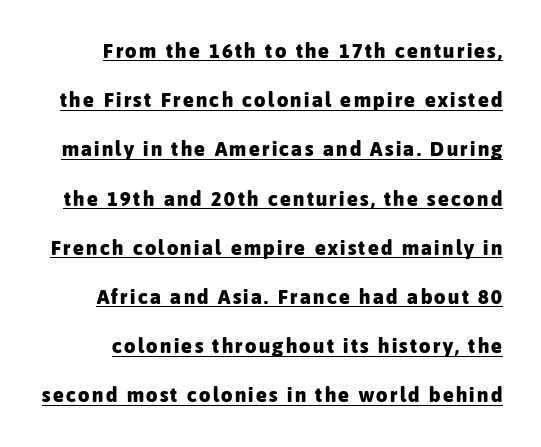
{"italic": "no", "bold": "yes", "underline": "yes", "line_spacing": "loose", "line_spacing_ratio": 2.46, "glyph_px": 20}
